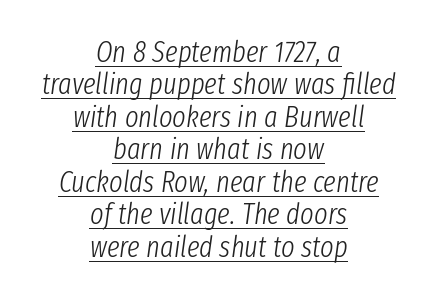
{"italic": "yes", "lean": "right", "slant_degrees": 8, "bold": "no", "weight": "light", "width": "condensed", "stroke_contrast": "low", "x_height": "medium", "monospaced": "no", "underline": "yes", "align": "center", "line_spacing": "tight", "line_spacing_ratio": 1.12, "letter_spacing": "normal", "letter_spacing_em": 0.0, "glyph_px": 29}
